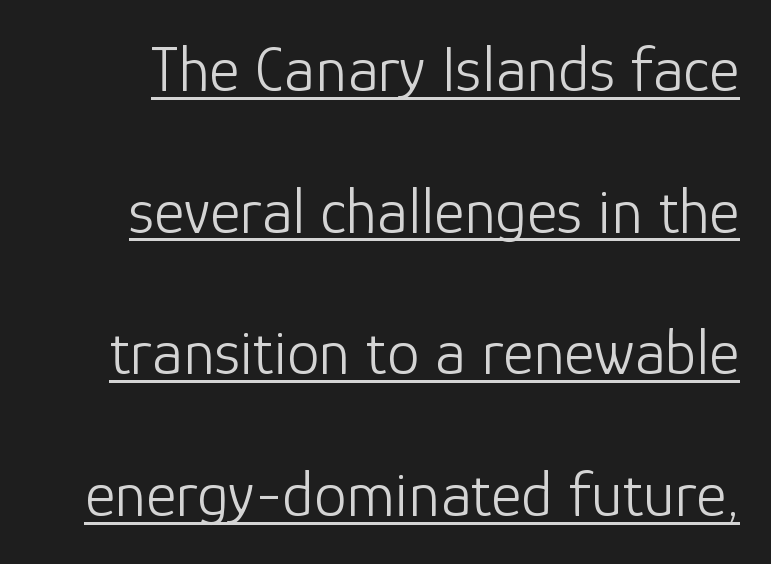
Students, observe the line beneath the letters — that is underlining. Interline gaps are noticeably wide in this sample. Note: no serifs on the glyphs. This sample uses plain, unmodified letter spacing. The face looks like a standard text weight, possibly lighter.
